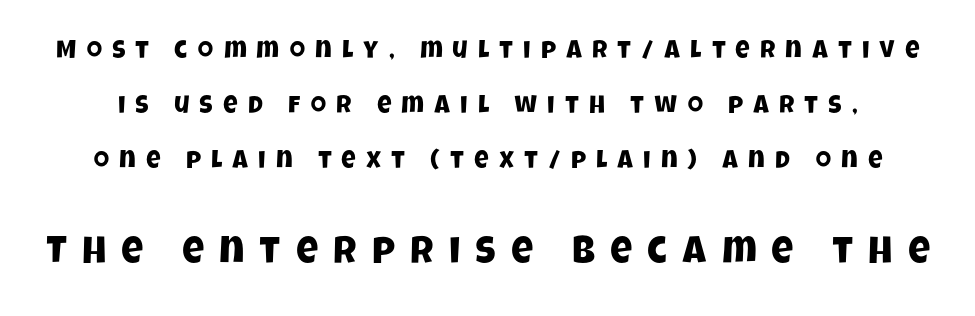
Q: Is the typeface a serif or a sans-serif typeface? A: Sans-serif.
Q: Is the text underlined? A: No.
Q: Is the spacing between letters normal or unusually wide? A: Unusually wide.
Q: Is the spacing between lines tight, normal or loose? A: Loose.
Q: Which block of text is set in a larger size, the first (top) or the second (bottom)? A: The second (bottom) one.
Q: Width (condensed, normal, or wide)? A: Condensed.
Q: Stroke contrast? A: Low.
Q: x-height? A: Large.
Q: Monospaced? A: No.
